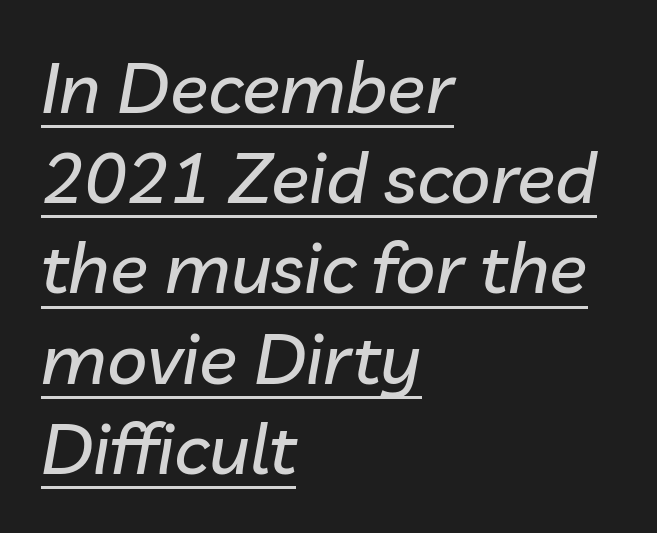
Underline: present. Visually the block forms a straight wall on the left and a jagged coastline on the right. Inter-character spacing is left at the font's built-in metrics. The passage shown is typed in a proportional face where columns would drift. One glance says typical: line gaps are just what's usual. Emphasis-style slanted type is in use.
